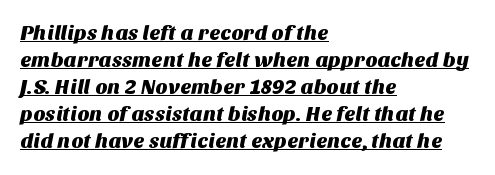
The image shows 21 px text type; set left-aligned, normal line spacing (1.29x), normal letter spacing, underlined.
